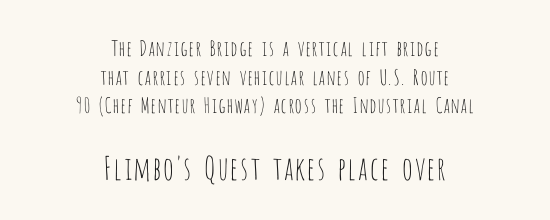
{"serif": "no", "italic": "no", "bold": "no", "weight": "thin", "width": "condensed", "stroke_contrast": "low", "x_height": "large", "monospaced": "no", "underline": "no", "align": "center", "line_spacing": "normal", "line_spacing_ratio": 1.36, "letter_spacing": "normal", "letter_spacing_em": 0.0, "larger_block": "second", "size_ratio": 1.52, "glyph_px": 32}
